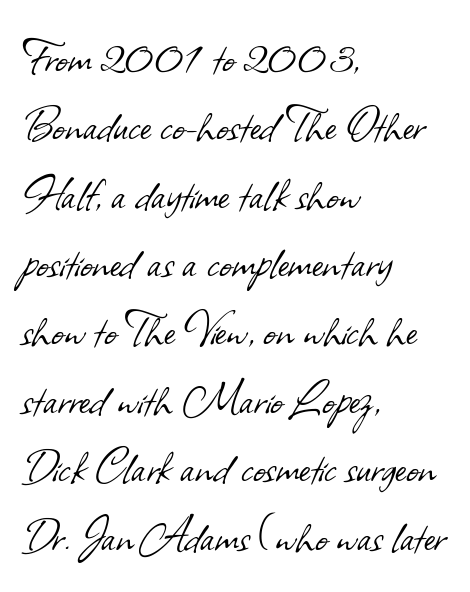
Q: Is the text bold? A: No.
Q: Is the typeface a serif or a sans-serif typeface? A: Sans-serif.
Q: Is the text underlined? A: No.
Q: How is the paragraph aligned? A: Left-aligned.
Q: Is the spacing between letters normal or unusually wide? A: Normal.
Q: Is the spacing between lines tight, normal or loose? A: Normal.
Q: Width (condensed, normal, or wide)? A: Normal.
Q: Stroke contrast? A: Low.
Q: x-height? A: Small.
Q: Monospaced? A: No.
